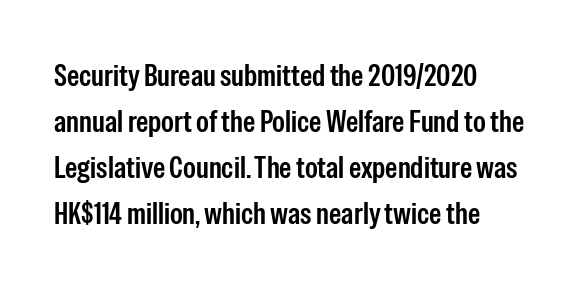
The image shows 31 px condensed sans-serif type, upright; set left-aligned, normal line spacing (1.48x), normal letter spacing, not underlined; low stroke contrast and a medium x-height.
